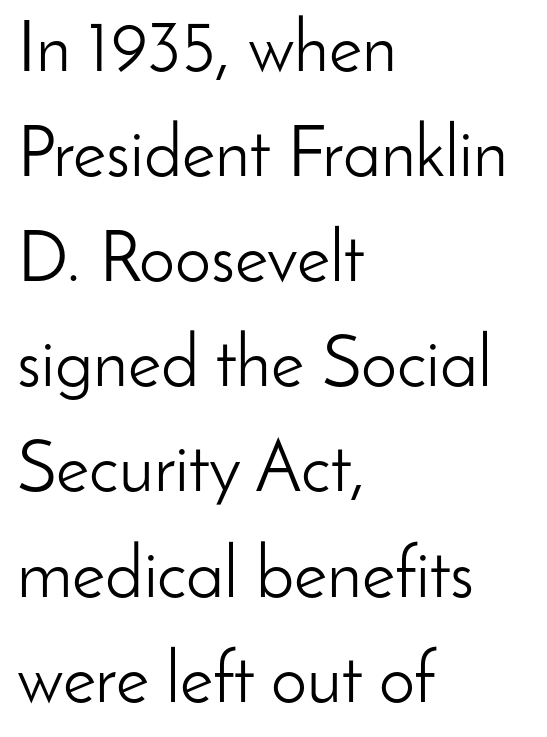
The image shows 72 px light sans-serif type, upright; set left-aligned, normal line spacing (1.46x), normal letter spacing, not underlined; low stroke contrast and a small x-height.
